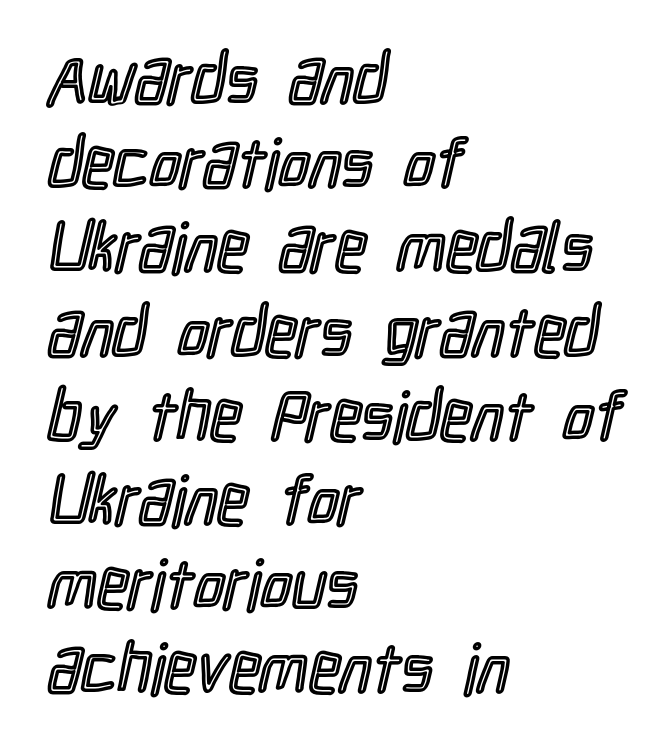
{"width": "condensed", "x_height": "medium", "monospaced": "no", "underline": "no", "align": "left", "line_spacing_ratio": 1.22, "letter_spacing": "normal", "letter_spacing_em": 0.0, "glyph_px": 69}
